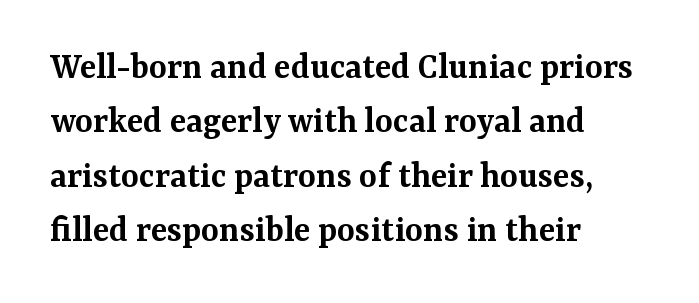
The image shows 38 px semibold serif type, upright; set left-aligned, normal line spacing (1.43x), normal letter spacing, not underlined; medium stroke contrast and a medium x-height.
